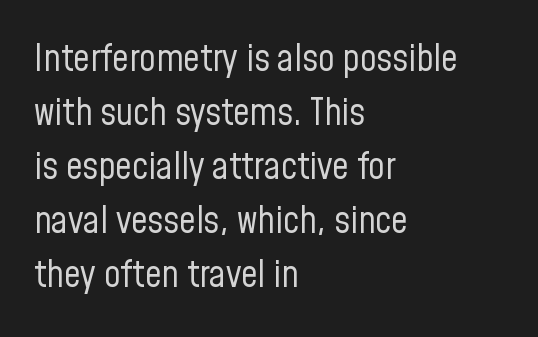
{"serif": "no", "italic": "no", "bold": "no", "weight": "regular", "width": "condensed", "stroke_contrast": "low", "x_height": "medium", "monospaced": "no", "underline": "no", "align": "left", "line_spacing": "normal", "line_spacing_ratio": 1.46, "letter_spacing": "normal", "letter_spacing_em": 0.0, "glyph_px": 37}
